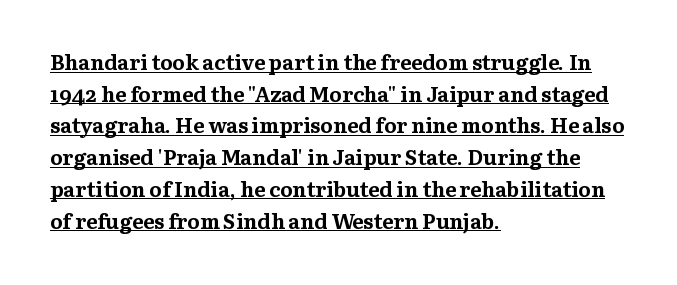
Q: Is the text bold? A: Yes.
Q: Is the text italic (slanted)? A: No, it is upright.
Q: Is the text underlined? A: Yes.
Q: How is the paragraph aligned? A: Left-aligned.
Q: Is the spacing between letters normal or unusually wide? A: Normal.
Q: Is the spacing between lines tight, normal or loose? A: Normal.
